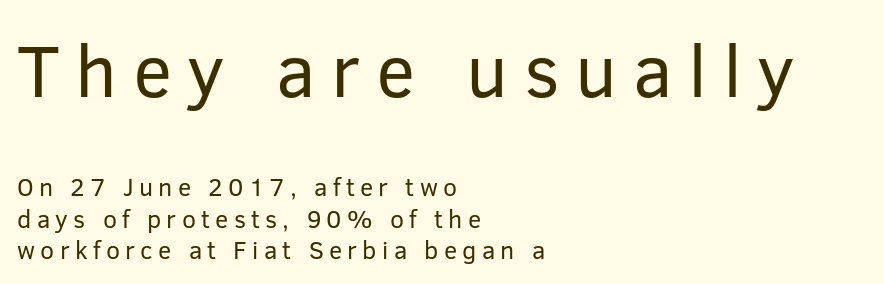
The image shows 74 px regular-weight sans-serif type, upright; set left-aligned, normal line spacing (1.26x), unusually wide letter spacing (+0.21 em), not underlined; the first (top) block is 2.96x larger; low stroke contrast and a medium x-height.
